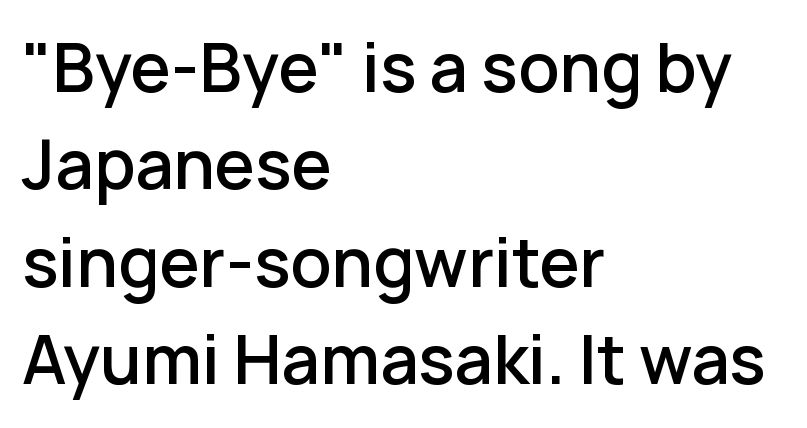
The image shows 65 px semibold sans-serif type, upright; set left-aligned, normal line spacing (1.5x), normal letter spacing, not underlined; low stroke contrast and a medium x-height.
